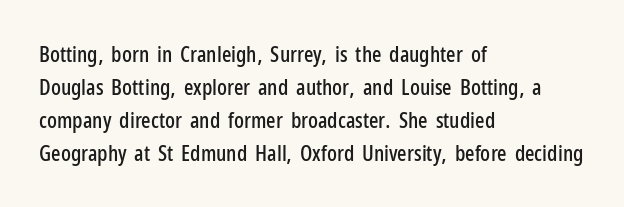
Q: Is the text italic (slanted)? A: No, it is upright.
Q: Is the text underlined? A: No.
Q: How is the paragraph aligned? A: Left-aligned.
Q: Is the spacing between letters normal or unusually wide? A: Normal.
Q: Is the spacing between lines tight, normal or loose? A: Normal.
